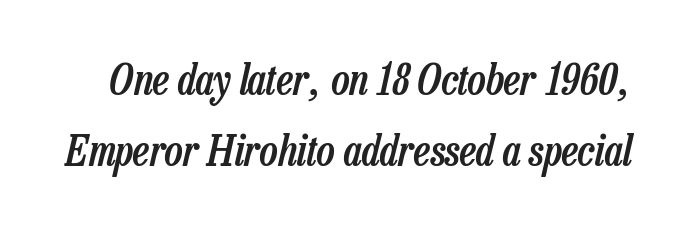
{"italic": "yes", "lean": "right", "slant_degrees": 13, "bold": "semi", "weight": "semibold", "width": "condensed", "stroke_contrast": "low", "x_height": "medium", "monospaced": "no", "underline": "no", "line_spacing": "normal", "line_spacing_ratio": 1.64, "letter_spacing": "normal", "letter_spacing_em": 0.0, "glyph_px": 43}
